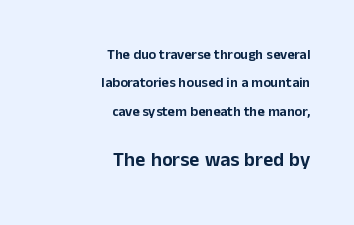
{"italic": "no", "underline": "no", "align": "right", "line_spacing": "loose", "line_spacing_ratio": 2.03, "letter_spacing": "normal", "letter_spacing_em": 0.0, "larger_block": "second", "size_ratio": 1.43, "glyph_px": 20}
